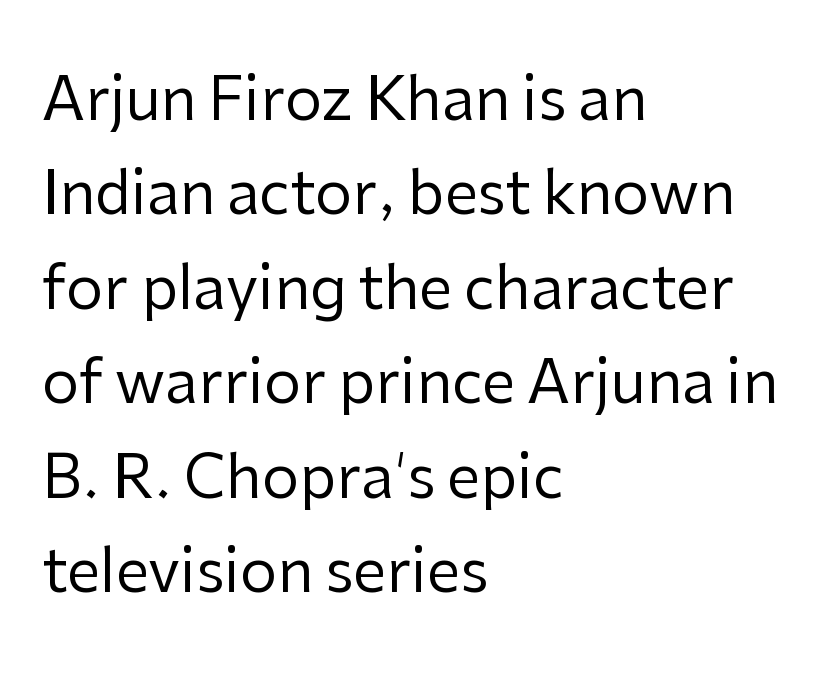
The image shows 59 px regular-weight sans-serif type, upright; set left-aligned, normal line spacing (1.6x), normal letter spacing, not underlined; low stroke contrast and a medium x-height.
